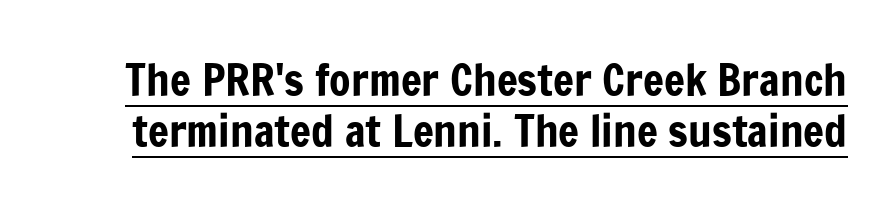
Q: Is the text italic (slanted)? A: No, it is upright.
Q: Is the typeface a serif or a sans-serif typeface? A: Sans-serif.
Q: Is the text underlined? A: Yes.
Q: Is the spacing between letters normal or unusually wide? A: Normal.
Q: Width (condensed, normal, or wide)? A: Condensed.
Q: Stroke contrast? A: Low.
Q: x-height? A: Medium.
Q: Monospaced? A: No.
